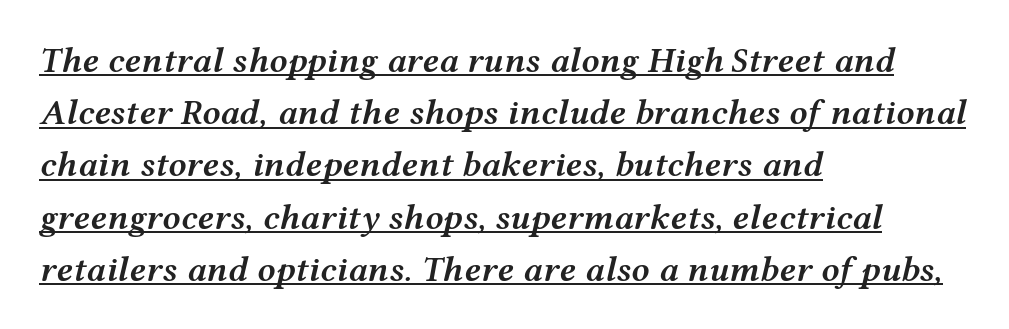
Q: Is the text bold? A: Semi-bold.
Q: Is the text italic (slanted)? A: Yes, it leans right by about 12 degrees.
Q: Is the text underlined? A: Yes.
Q: How is the paragraph aligned? A: Left-aligned.
Q: Is the spacing between letters normal or unusually wide? A: Normal.
Q: Is the spacing between lines tight, normal or loose? A: Normal.
Q: Width (condensed, normal, or wide)? A: Wide.
Q: Stroke contrast? A: Medium.
Q: x-height? A: Medium.
Q: Monospaced? A: No.
